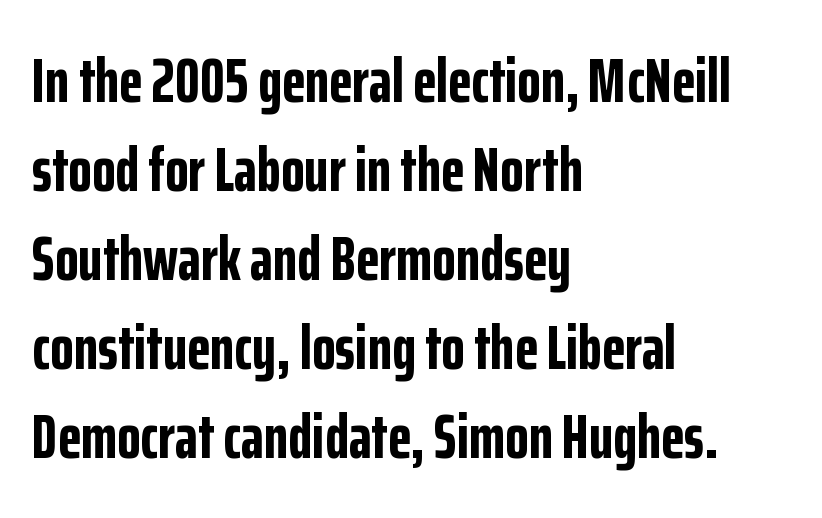
{"serif": "no", "italic": "no", "bold": "yes", "weight": "bold", "width": "condensed", "stroke_contrast": "low", "x_height": "medium", "monospaced": "no", "underline": "no", "align": "left", "line_spacing": "normal", "line_spacing_ratio": 1.46, "letter_spacing": "normal", "letter_spacing_em": 0.0, "glyph_px": 61}
